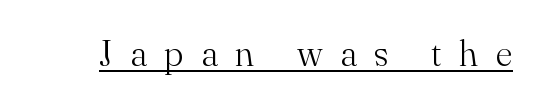
The image shows 36 px light serif type, upright; set unusually wide letter spacing (+0.48 em), underlined; medium stroke contrast and a small x-height.
